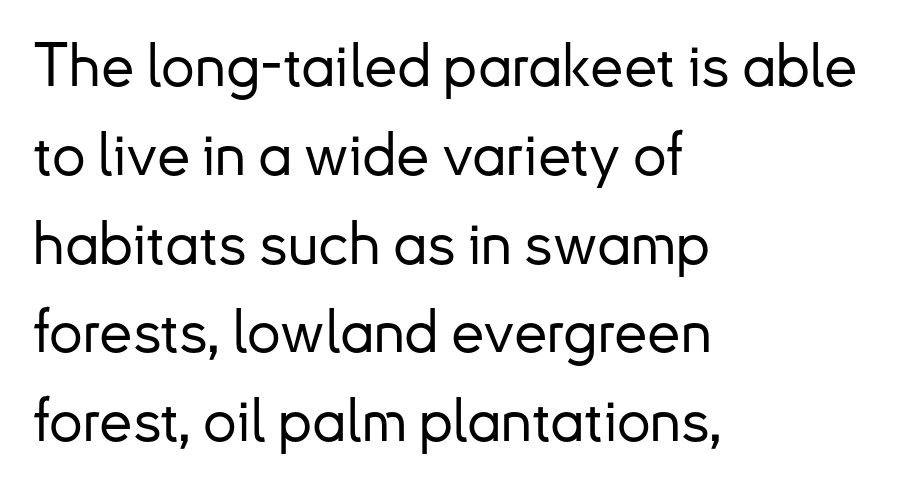
Q: Is the text italic (slanted)? A: No, it is upright.
Q: Is the typeface a serif or a sans-serif typeface? A: Sans-serif.
Q: Is the text underlined? A: No.
Q: How is the paragraph aligned? A: Left-aligned.
Q: Is the spacing between letters normal or unusually wide? A: Normal.
Q: Is the spacing between lines tight, normal or loose? A: Normal.
Q: Width (condensed, normal, or wide)? A: Normal.
Q: Stroke contrast? A: Low.
Q: x-height? A: Small.
Q: Monospaced? A: No.
